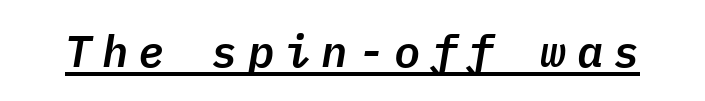
{"italic": "yes", "lean": "right", "slant_degrees": 9, "width": "normal", "stroke_contrast": "low", "x_height": "medium", "monospaced": "yes", "underline": "yes", "letter_spacing": "wide", "letter_spacing_em": 0.23, "glyph_px": 44}
